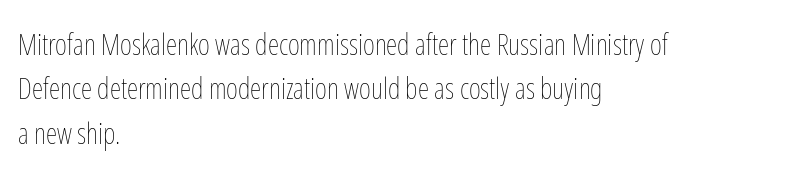
The image shows 29 px thin, condensed type, upright; set left-aligned, normal line spacing (1.53x), normal letter spacing, not underlined; low stroke contrast and a medium x-height.
